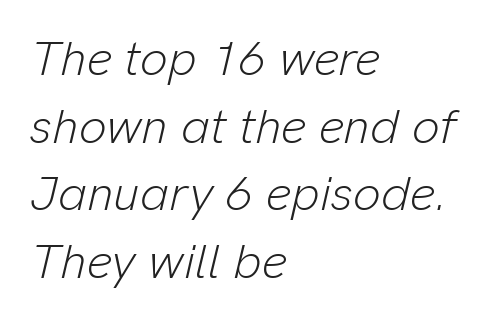
Q: Is the text bold? A: No.
Q: Is the text italic (slanted)? A: Yes, it leans right by about 13 degrees.
Q: Is the text underlined? A: No.
Q: How is the paragraph aligned? A: Left-aligned.
Q: Is the spacing between letters normal or unusually wide? A: Normal.
Q: Is the spacing between lines tight, normal or loose? A: Normal.
Q: Width (condensed, normal, or wide)? A: Normal.
Q: Stroke contrast? A: Low.
Q: x-height? A: Medium.
Q: Monospaced? A: No.
